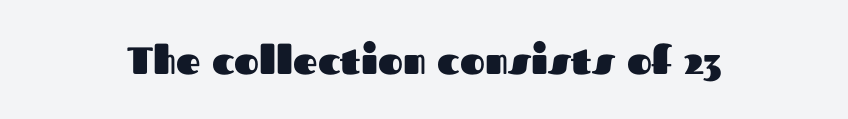
Grotesque or geometric, the face here clearly has no serifs. The passage shown is typed in a proportional face where columns would drift. No word sits above an underline. The rendering uses a bold face; every stroke is thick and dark. This is roman type, the default non-slanted kind.
